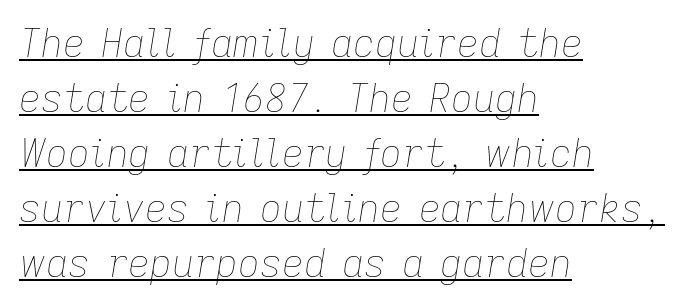
Do the characters align in a grid? No, the font is proportional. Glyph-to-glyph distance matches everyday printed text. An italicized treatment has been applied to the whole sample. Honestly, the underline is the first thing you notice here. Is the stroke heavy? The answer is a plain regular-or-lighter.
